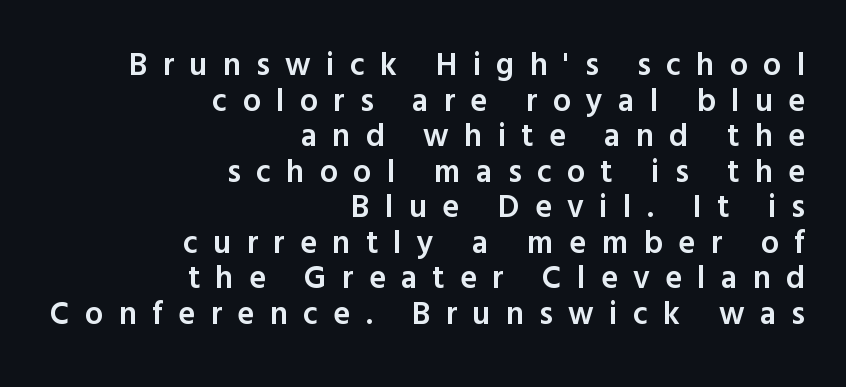
Q: Is the text bold? A: Semi-bold.
Q: Is the text italic (slanted)? A: No, it is upright.
Q: Is the typeface a serif or a sans-serif typeface? A: Sans-serif.
Q: Is the text underlined? A: No.
Q: How is the paragraph aligned? A: Right-aligned.
Q: Is the spacing between letters normal or unusually wide? A: Unusually wide.
Q: Is the spacing between lines tight, normal or loose? A: Tight.
Q: Width (condensed, normal, or wide)? A: Normal.
Q: x-height? A: Medium.
Q: Monospaced? A: No.
